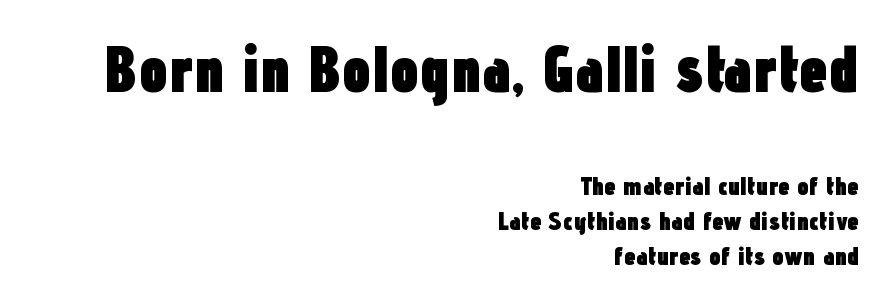
The image shows 65 px heavy, condensed sans-serif type, upright; set right-aligned, normal line spacing (1.35x), normal letter spacing, not underlined; the first (top) block is 2.5x larger; low stroke contrast and a medium x-height.
